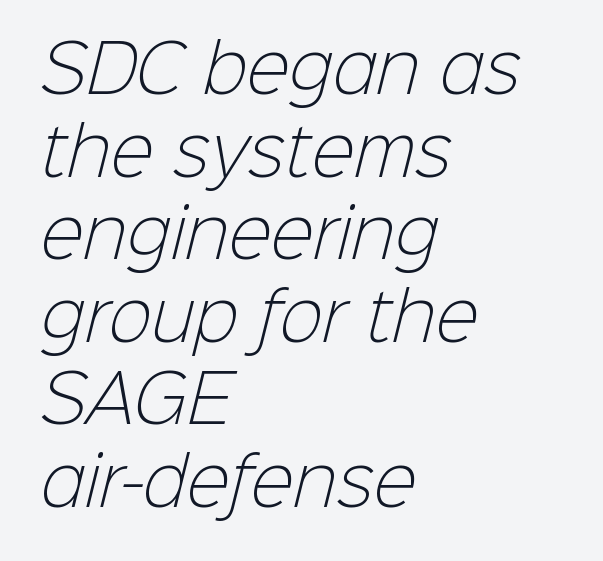
The foot of each line stays bare and open. The rag falls on the right side of this text block. Does the leading feel generous? No, just average. The rendering uses natural spacing where letterforms have individual widths.
